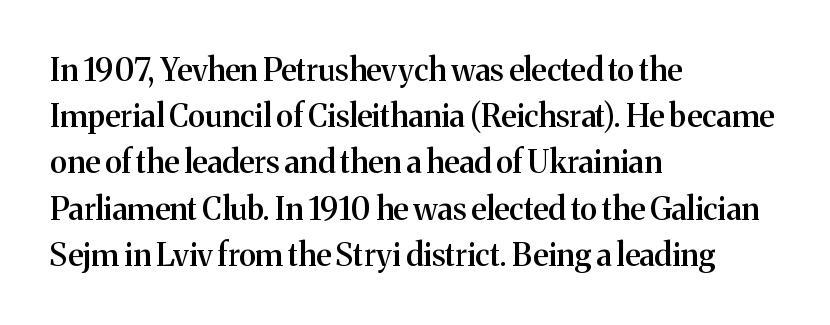
Q: Is the text bold? A: Semi-bold.
Q: Is the text italic (slanted)? A: No, it is upright.
Q: Is the typeface a serif or a sans-serif typeface? A: Serif.
Q: Is the text underlined? A: No.
Q: How is the paragraph aligned? A: Left-aligned.
Q: Is the spacing between letters normal or unusually wide? A: Normal.
Q: Is the spacing between lines tight, normal or loose? A: Normal.
Q: Width (condensed, normal, or wide)? A: Normal.
Q: Stroke contrast? A: Medium.
Q: x-height? A: Medium.
Q: Monospaced? A: No.
